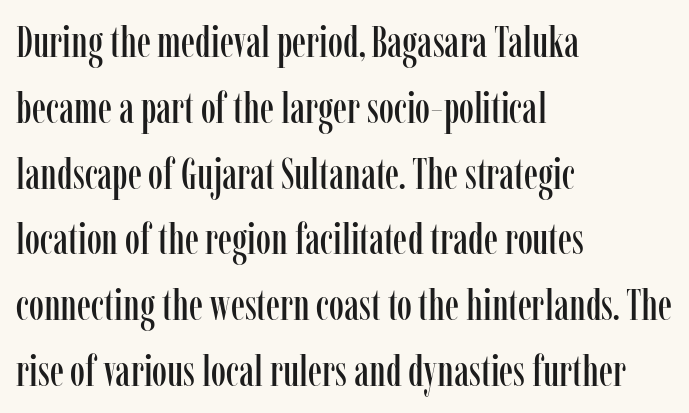
Characters follow at the spacing the type designer built in. This sample has the flowing, uneven cadence of proportional lettering. Horizontal alignment here is leftward, the default for most running prose. The font family rendered here belongs to the serif group. A bare baseline throughout the passage. Regarding leading, the lines here are spaced in the standard way.
